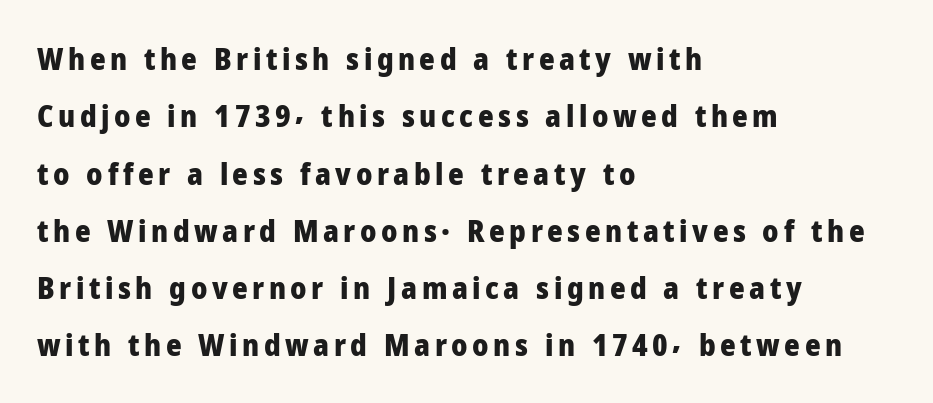
Rows of type keep a wide berth in the vertical direction. The setting favours the left margin, as ordinary paragraphs usually do. Type without underlining. Ascenders rise straight up at ninety degrees. The characters look thick and weighty, a clear bold. Typographically, this falls in the sans-serif category.
